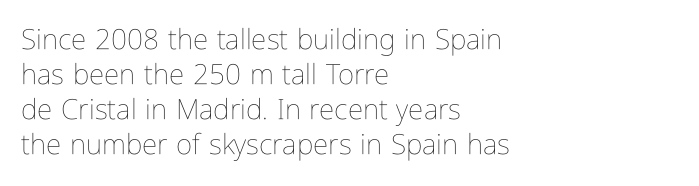
{"italic": "no", "bold": "no", "weight": "thin", "width": "condensed", "stroke_contrast": "low", "x_height": "medium", "monospaced": "no", "underline": "no", "align": "left", "line_spacing": "normal", "line_spacing_ratio": 1.25, "letter_spacing": "normal", "letter_spacing_em": 0.0, "glyph_px": 28}
